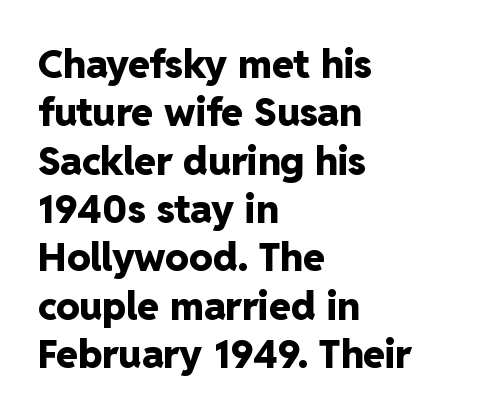
Q: Is the text bold? A: Yes.
Q: Is the text italic (slanted)? A: No, it is upright.
Q: Is the typeface a serif or a sans-serif typeface? A: Sans-serif.
Q: Is the text underlined? A: No.
Q: How is the paragraph aligned? A: Left-aligned.
Q: Is the spacing between letters normal or unusually wide? A: Normal.
Q: Width (condensed, normal, or wide)? A: Normal.
Q: Stroke contrast? A: Low.
Q: x-height? A: Medium.
Q: Monospaced? A: No.
